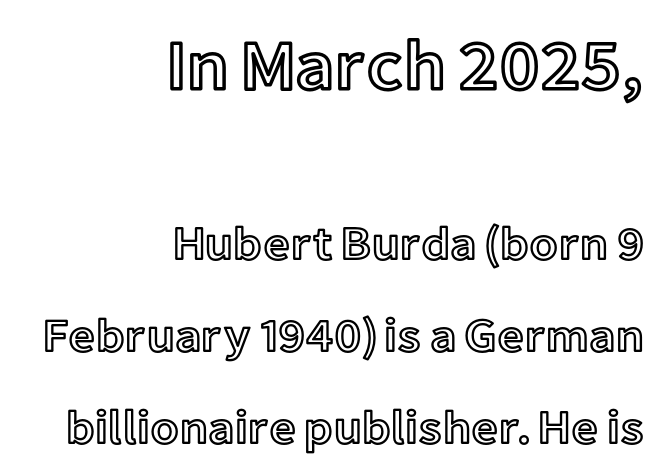
The image shows 70 px text type, upright; set right-aligned, loose line spacing (1.95x), normal letter spacing, not underlined; the first (top) block is 1.49x larger; a medium x-height.
